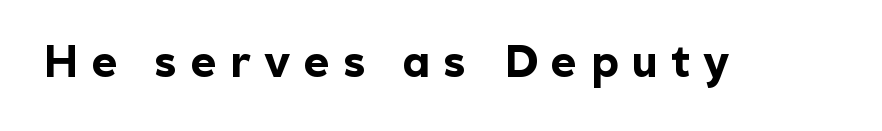
The image shows 44 px bold sans-serif type, upright; set unusually wide letter spacing (+0.31 em), not underlined; a medium x-height.
